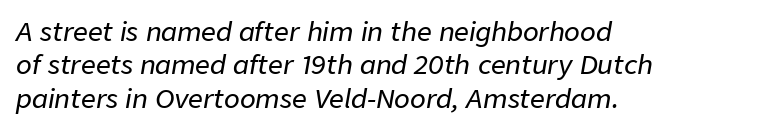
Summary of vertical rhythm: regular, with standard interline spacing. The paragraph shown leans on its left margin. Glyph-to-glyph distance matches everyday printed text. Words float on clear page, feet unadorned.
